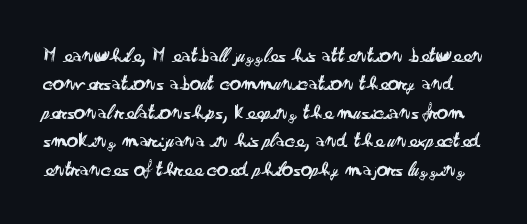
The image shows 22 px text type, upright; set normal line spacing (1.29x), normal letter spacing, not underlined.
